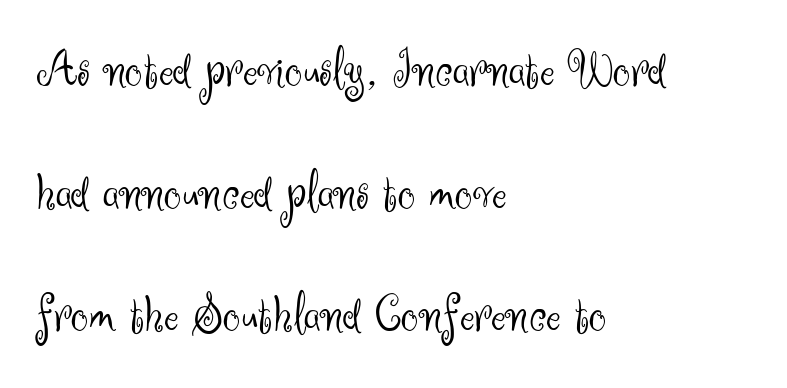
Q: Is the text bold? A: No.
Q: Is the text italic (slanted)? A: No, it is upright.
Q: Is the typeface a serif or a sans-serif typeface? A: Sans-serif.
Q: Is the text underlined? A: No.
Q: How is the paragraph aligned? A: Left-aligned.
Q: Is the spacing between letters normal or unusually wide? A: Normal.
Q: Is the spacing between lines tight, normal or loose? A: Loose.
Q: Width (condensed, normal, or wide)? A: Normal.
Q: Stroke contrast? A: Medium.
Q: x-height? A: Small.
Q: Monospaced? A: No.
